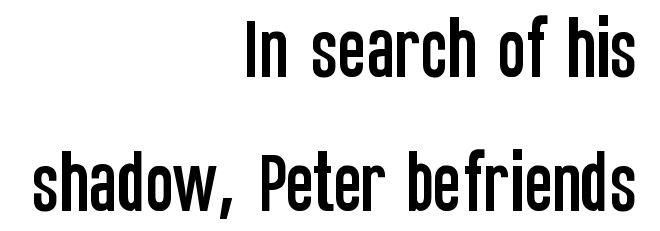
Q: Is the text italic (slanted)? A: No, it is upright.
Q: Is the typeface a serif or a sans-serif typeface? A: Sans-serif.
Q: Is the text underlined? A: No.
Q: How is the paragraph aligned? A: Right-aligned.
Q: Is the spacing between letters normal or unusually wide? A: Normal.
Q: Is the spacing between lines tight, normal or loose? A: Loose.
Q: Width (condensed, normal, or wide)? A: Condensed.
Q: Stroke contrast? A: Low.
Q: x-height? A: Large.
Q: Monospaced? A: No.
